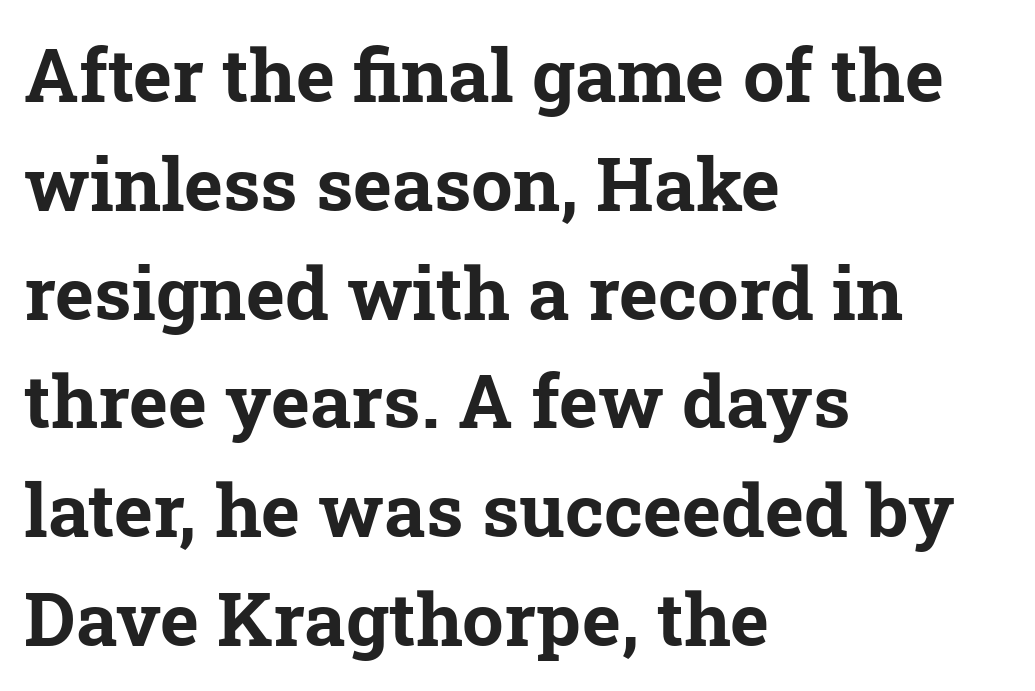
This sample uses plain, unmodified letter spacing. The passage is arranged the way most books set body copy — flush left. This rendering employs a face with finishing strokes, i.e., a serif. No word sits above an underline.
